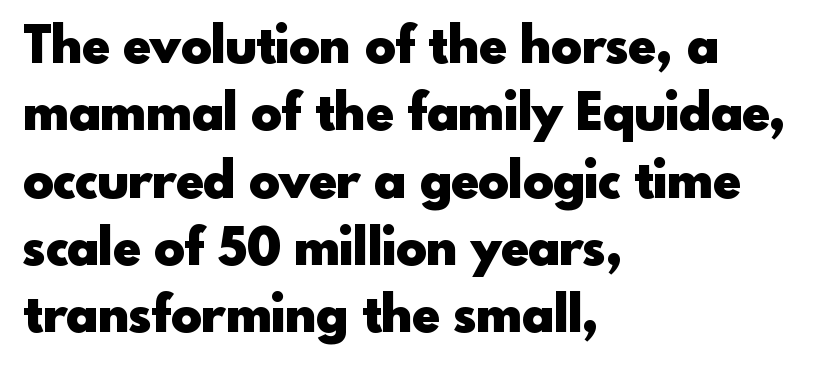
Q: Is the text bold? A: Yes.
Q: Is the text italic (slanted)? A: No, it is upright.
Q: Is the typeface a serif or a sans-serif typeface? A: Sans-serif.
Q: Is the text underlined? A: No.
Q: How is the paragraph aligned? A: Left-aligned.
Q: Is the spacing between letters normal or unusually wide? A: Normal.
Q: Is the spacing between lines tight, normal or loose? A: Normal.
Q: Width (condensed, normal, or wide)? A: Normal.
Q: x-height? A: Small.
Q: Monospaced? A: No.
